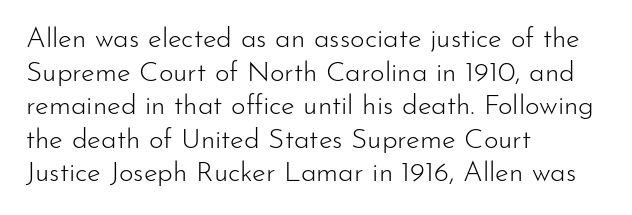
{"serif": "no", "italic": "no", "bold": "no", "weight": "light", "width": "normal", "stroke_contrast": "low", "x_height": "small", "monospaced": "no", "underline": "no", "align": "left", "line_spacing_ratio": 1.2, "letter_spacing": "normal", "letter_spacing_em": 0.0, "glyph_px": 28}
